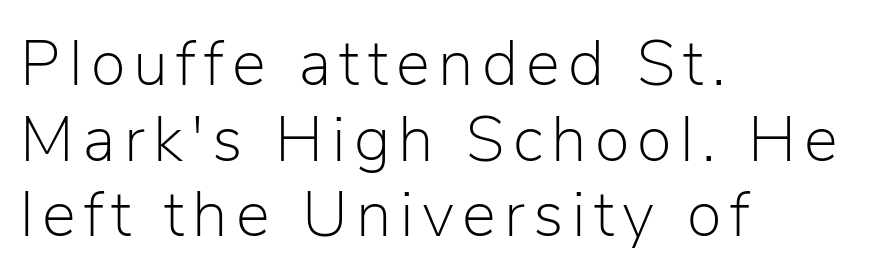
Q: Is the text bold? A: No.
Q: Is the text italic (slanted)? A: No, it is upright.
Q: Is the typeface a serif or a sans-serif typeface? A: Sans-serif.
Q: Is the text underlined? A: No.
Q: How is the paragraph aligned? A: Left-aligned.
Q: Width (condensed, normal, or wide)? A: Normal.
Q: Stroke contrast? A: Low.
Q: x-height? A: Medium.
Q: Monospaced? A: No.
